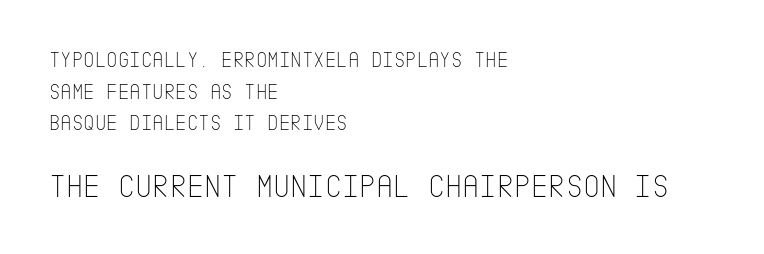
{"serif": "no", "italic": "no", "bold": "no", "weight": "thin", "width": "condensed", "stroke_contrast": "low", "x_height": "large", "underline": "no", "align": "left", "line_spacing": "normal", "line_spacing_ratio": 1.44, "letter_spacing": "normal", "letter_spacing_em": 0.0, "larger_block": "second", "size_ratio": 1.5, "glyph_px": 33}
